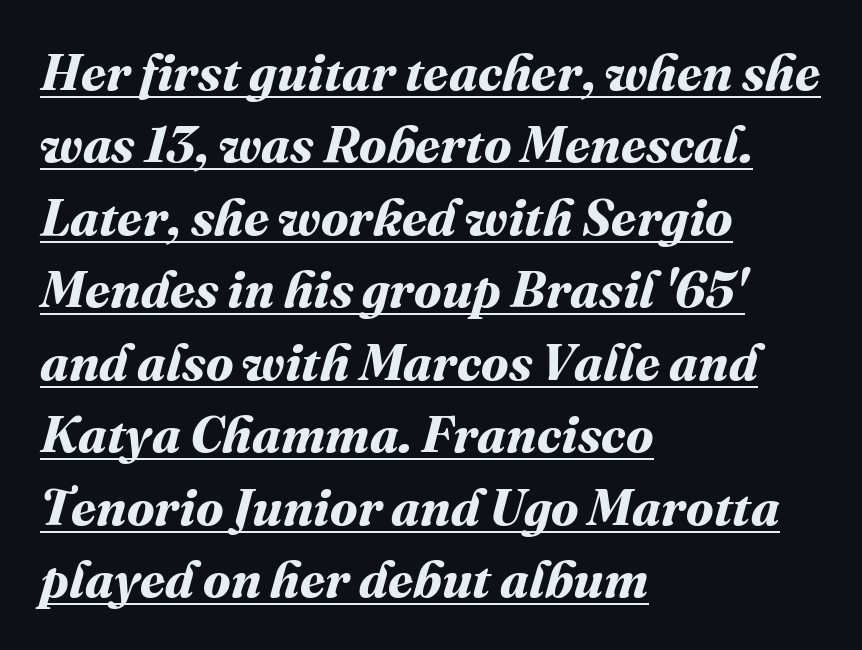
Q: Is the text bold? A: Yes.
Q: Is the text underlined? A: Yes.
Q: How is the paragraph aligned? A: Left-aligned.
Q: Is the spacing between letters normal or unusually wide? A: Normal.
Q: Is the spacing between lines tight, normal or loose? A: Normal.
Q: Width (condensed, normal, or wide)? A: Normal.
Q: Stroke contrast? A: Medium.
Q: x-height? A: Medium.
Q: Monospaced? A: No.
